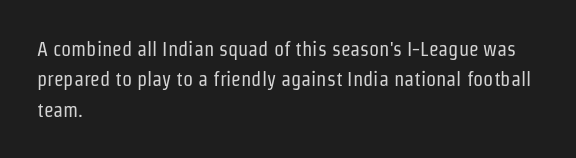
The image shows 20 px text type, upright; set left-aligned, normal line spacing (1.52x), normal letter spacing, not underlined.
